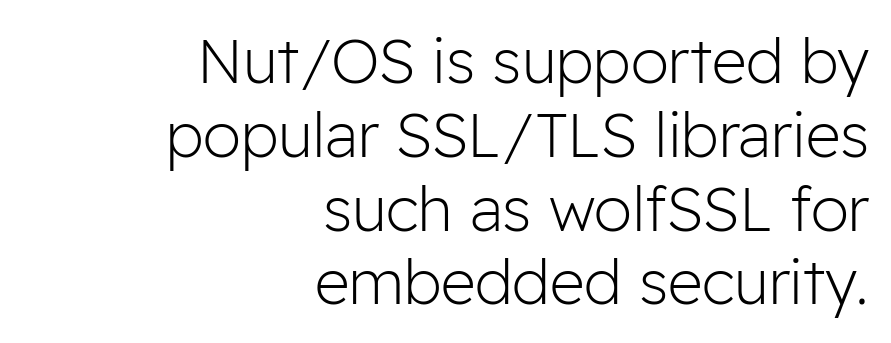
{"serif": "no", "italic": "no", "bold": "no", "weight": "light", "width": "normal", "stroke_contrast": "low", "x_height": "medium", "monospaced": "no", "underline": "no", "align": "right", "line_spacing_ratio": 1.21, "letter_spacing": "normal", "letter_spacing_em": 0.0, "glyph_px": 61}
